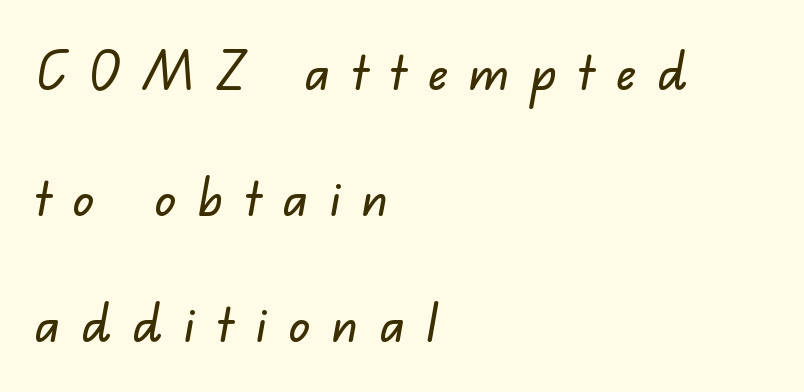
The image shows 53 px sans-serif type; set left-aligned, loose line spacing (2.38x), unusually wide letter spacing (+0.41 em), not underlined; low stroke contrast and a small x-height.
